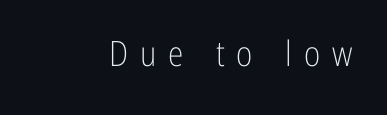
Q: Is the text bold? A: No.
Q: Is the text italic (slanted)? A: No, it is upright.
Q: Is the typeface a serif or a sans-serif typeface? A: Sans-serif.
Q: Is the text underlined? A: No.
Q: Is the spacing between letters normal or unusually wide? A: Unusually wide.
Q: Width (condensed, normal, or wide)? A: Condensed.
Q: Stroke contrast? A: Low.
Q: x-height? A: Medium.
Q: Monospaced? A: No.
